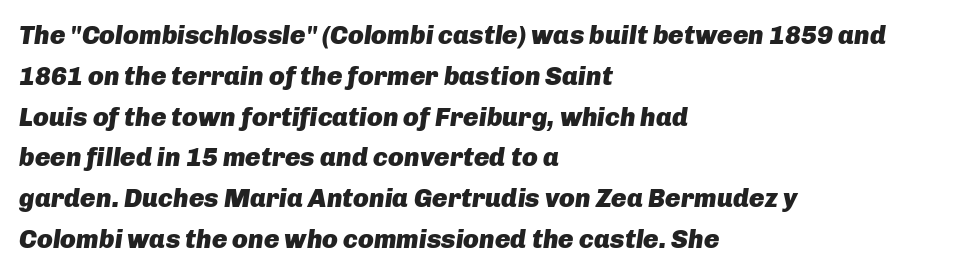
The image shows 26 px bold type, italic (leaning right); set left-aligned, normal line spacing (1.57x), normal letter spacing, not underlined.
